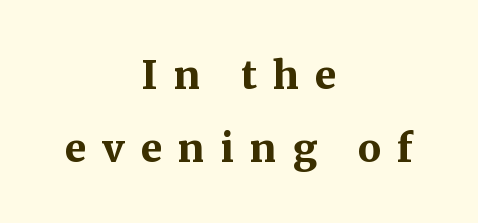
Q: Is the text bold? A: Yes.
Q: Is the text italic (slanted)? A: No, it is upright.
Q: Is the typeface a serif or a sans-serif typeface? A: Serif.
Q: Is the text underlined? A: No.
Q: How is the paragraph aligned? A: Centered.
Q: Is the spacing between letters normal or unusually wide? A: Unusually wide.
Q: Width (condensed, normal, or wide)? A: Normal.
Q: Stroke contrast? A: Medium.
Q: x-height? A: Medium.
Q: Monospaced? A: No.
